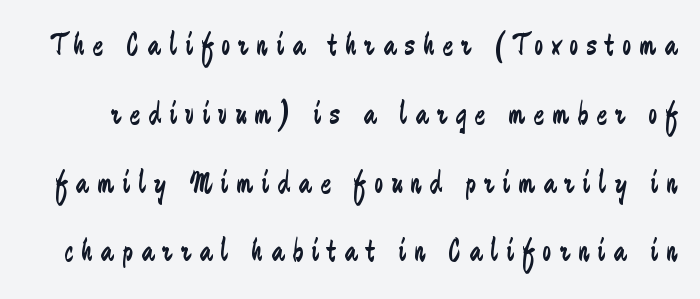
A clean baseline with only descenders dipping below it. Spacing verdict: proportional, widths tailored to each character. Nothing heavy about these letters — not bold at all.
